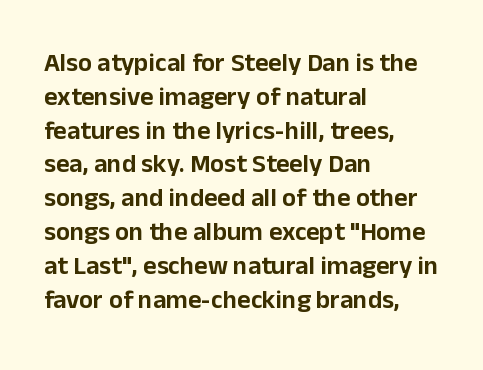
The ragged edge is on the right, which tells us the setting is flush left. How would I describe the line gaps? Plain and ordinary. This is the regular roman posture of the typeface. Only glyphs here, with clear space below each row.
